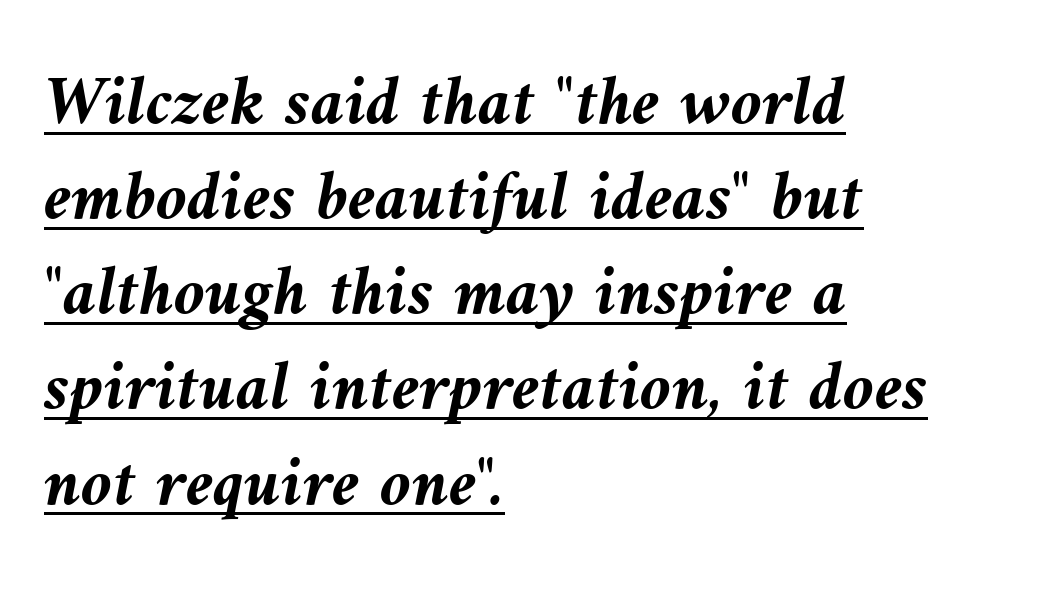
{"italic": "yes", "lean": "left", "slant_degrees": 10, "bold": "yes", "weight": "semibold", "width": "normal", "stroke_contrast": "medium", "x_height": "medium", "monospaced": "no", "underline": "yes", "align": "left", "line_spacing": "normal", "line_spacing_ratio": 1.34, "letter_spacing": "normal", "letter_spacing_em": 0.0, "glyph_px": 71}
